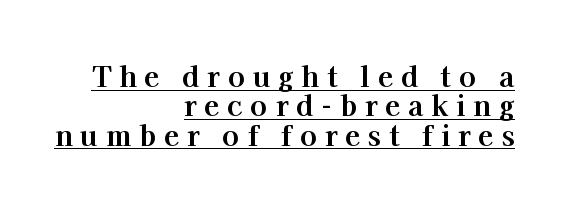
The image shows 28 px bold serif type, upright; set right-aligned, tight line spacing (1.05x), unusually wide letter spacing (+0.28 em), underlined; high stroke contrast and a medium x-height.
